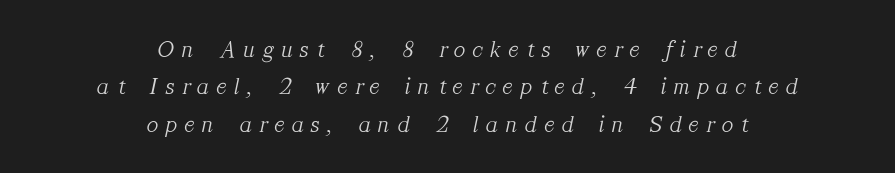
The image shows 24 px text type, italic (leaning right); set centered, normal line spacing (1.56x), unusually wide letter spacing (+0.32 em), not underlined.
